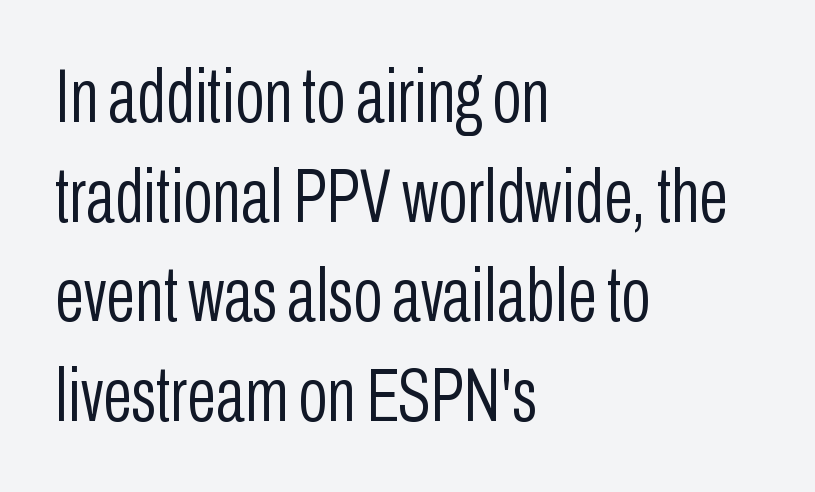
The image shows 76 px light, condensed sans-serif type, upright; set left-aligned, normal line spacing (1.31x), normal letter spacing, not underlined; low stroke contrast and a medium x-height.
